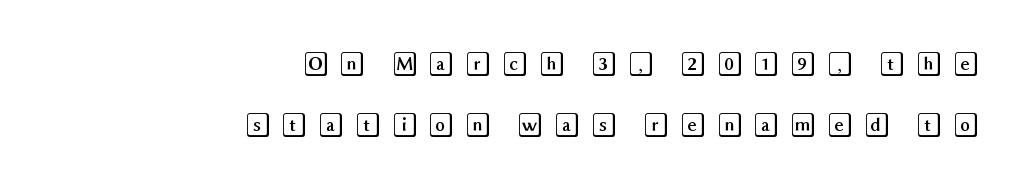
Q: Is the text italic (slanted)? A: No, it is upright.
Q: Is the text underlined? A: No.
Q: How is the paragraph aligned? A: Right-aligned.
Q: Is the spacing between letters normal or unusually wide? A: Unusually wide.
Q: Is the spacing between lines tight, normal or loose? A: Loose.
